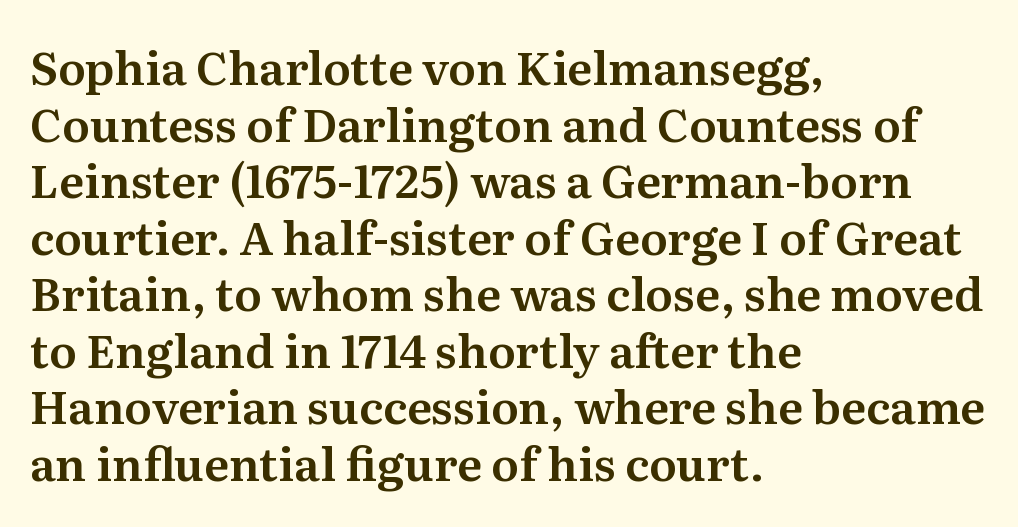
Q: Is the text italic (slanted)? A: No, it is upright.
Q: Is the typeface a serif or a sans-serif typeface? A: Serif.
Q: Is the text underlined? A: No.
Q: How is the paragraph aligned? A: Left-aligned.
Q: Is the spacing between letters normal or unusually wide? A: Normal.
Q: Width (condensed, normal, or wide)? A: Normal.
Q: Stroke contrast? A: Medium.
Q: x-height? A: Medium.
Q: Monospaced? A: No.
